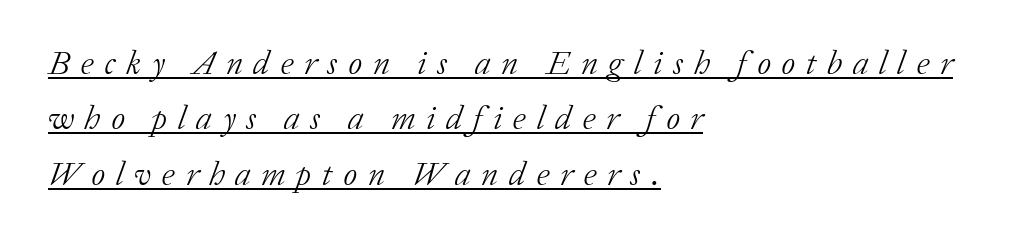
Q: Is the text bold? A: No.
Q: Is the text italic (slanted)? A: Yes, it leans right by about 20 degrees.
Q: Is the typeface a serif or a sans-serif typeface? A: Serif.
Q: Is the text underlined? A: Yes.
Q: How is the paragraph aligned? A: Left-aligned.
Q: Is the spacing between letters normal or unusually wide? A: Unusually wide.
Q: Is the spacing between lines tight, normal or loose? A: Normal.
Q: Width (condensed, normal, or wide)? A: Normal.
Q: Stroke contrast? A: Low.
Q: x-height? A: Medium.
Q: Monospaced? A: No.
